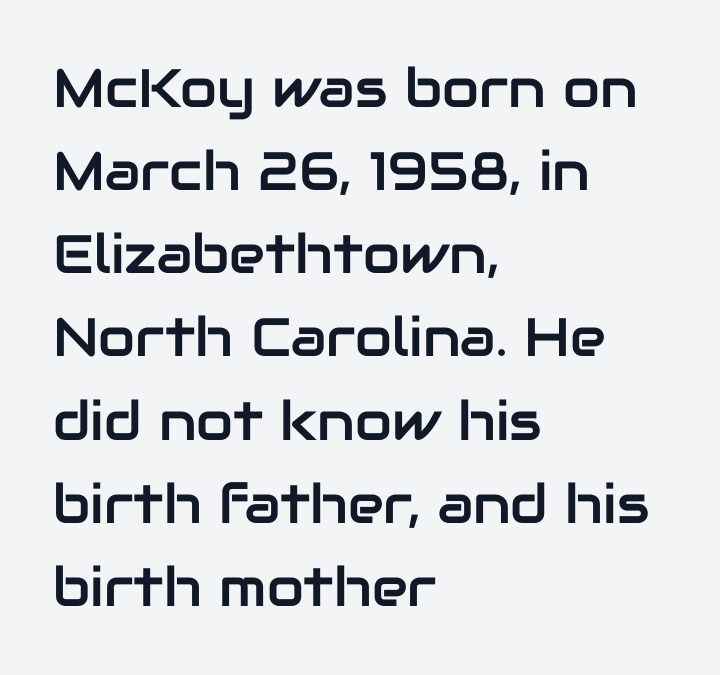
Is this a fixed-width face? No — the glyphs have proportional, varying widths. Type without underlining. Each new line begins a customary step beneath the previous one. Words appear dense and cohesive because spacing is normal. Upright lettering throughout.
